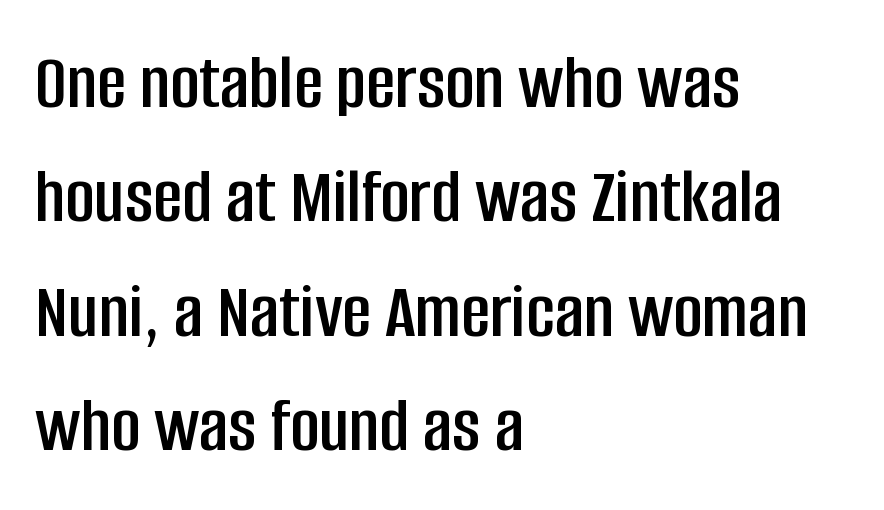
{"serif": "no", "italic": "no", "width": "condensed", "stroke_contrast": "low", "x_height": "large", "monospaced": "no", "underline": "no", "align": "left", "line_spacing": "normal", "line_spacing_ratio": 1.43, "letter_spacing": "normal", "letter_spacing_em": 0.0, "glyph_px": 80}
